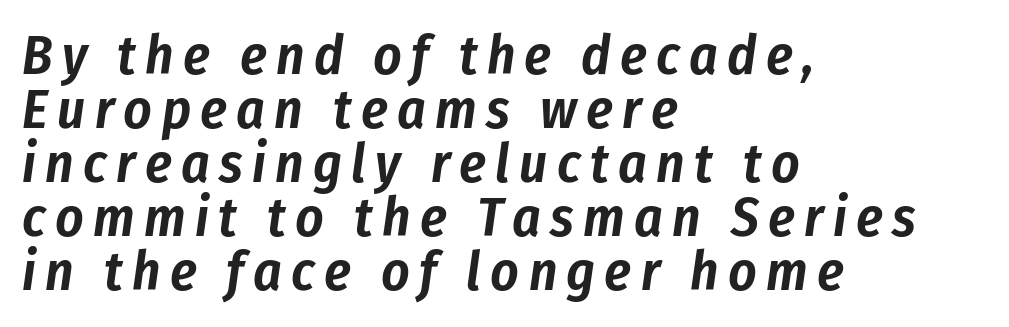
The passage shown leans; its letterforms are oblique. Each new line begins almost immediately beneath the previous one. Beneath every word, the page is bare. Each letter keeps its own natural width here, so spacing adapts to shape. One-word summary of the alignment: left.
